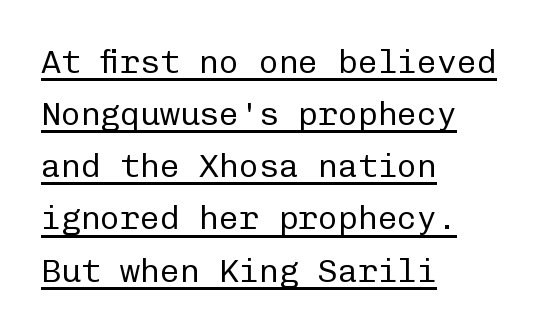
{"serif": "no", "italic": "no", "bold": "no", "weight": "regular", "width": "normal", "stroke_contrast": "low", "x_height": "medium", "monospaced": "yes", "underline": "yes", "align": "left", "line_spacing": "normal", "line_spacing_ratio": 1.58, "letter_spacing": "normal", "letter_spacing_em": 0.0, "glyph_px": 33}
